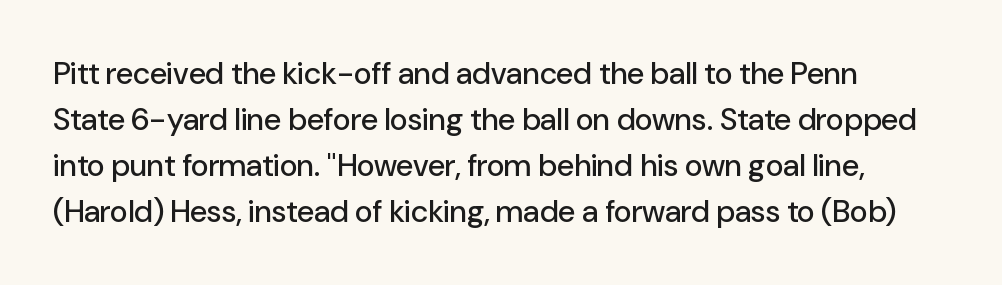
Q: Is the text italic (slanted)? A: No, it is upright.
Q: Is the typeface a serif or a sans-serif typeface? A: Sans-serif.
Q: Is the text underlined? A: No.
Q: How is the paragraph aligned? A: Left-aligned.
Q: Is the spacing between letters normal or unusually wide? A: Normal.
Q: Is the spacing between lines tight, normal or loose? A: Normal.
Q: Width (condensed, normal, or wide)? A: Normal.
Q: Stroke contrast? A: Low.
Q: x-height? A: Medium.
Q: Monospaced? A: No.
